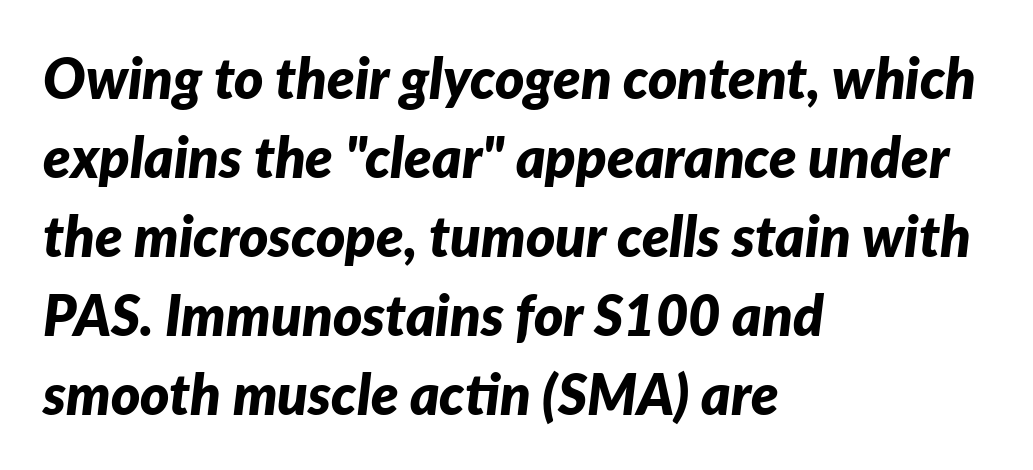
Q: Is the text bold? A: Yes.
Q: Is the text italic (slanted)? A: Yes, it leans right by about 7 degrees.
Q: Is the text underlined? A: No.
Q: How is the paragraph aligned? A: Left-aligned.
Q: Is the spacing between letters normal or unusually wide? A: Normal.
Q: Is the spacing between lines tight, normal or loose? A: Normal.
Q: Width (condensed, normal, or wide)? A: Normal.
Q: Stroke contrast? A: Low.
Q: x-height? A: Medium.
Q: Monospaced? A: No.
